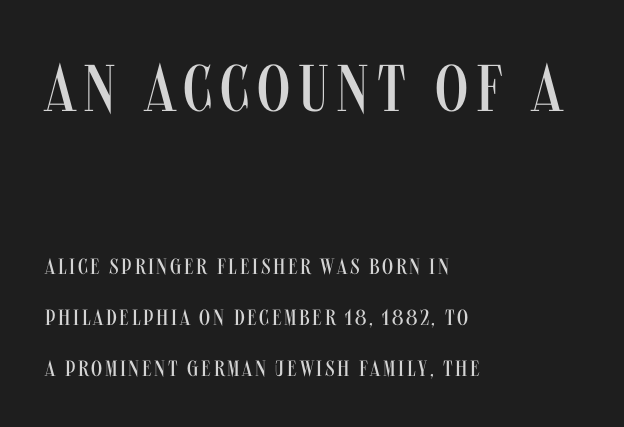
The image shows 66 px regular-weight, condensed sans-serif type, upright; set left-aligned, loose line spacing (2.33x), not underlined; the first (top) block is 3.0x larger; medium stroke contrast and a large x-height.
